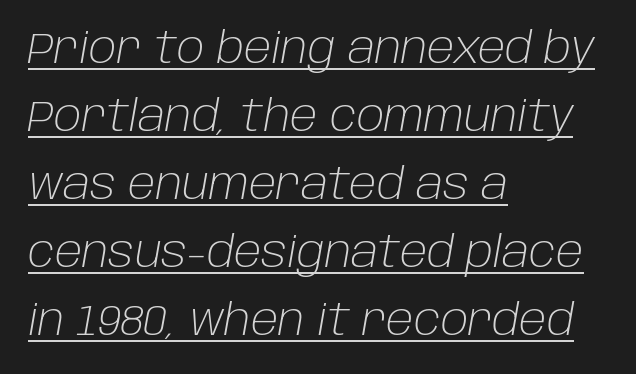
Q: Is the text bold? A: No.
Q: Is the text italic (slanted)? A: Yes, it leans right by about 10 degrees.
Q: Is the text underlined? A: Yes.
Q: How is the paragraph aligned? A: Left-aligned.
Q: Is the spacing between letters normal or unusually wide? A: Normal.
Q: Is the spacing between lines tight, normal or loose? A: Normal.
Q: Width (condensed, normal, or wide)? A: Normal.
Q: Stroke contrast? A: Low.
Q: x-height? A: Large.
Q: Monospaced? A: No.
